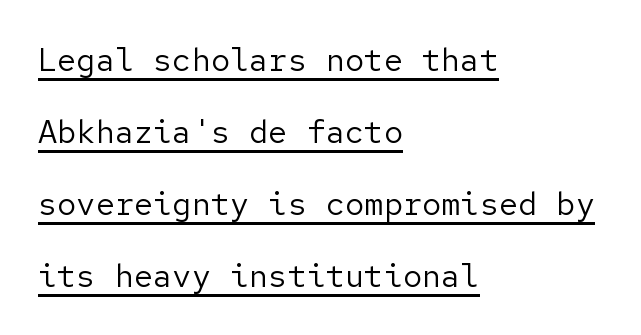
{"serif": "no", "italic": "no", "bold": "no", "weight": "regular", "width": "normal", "stroke_contrast": "low", "x_height": "medium", "underline": "yes", "align": "left", "line_spacing": "loose", "line_spacing_ratio": 2.25, "letter_spacing": "normal", "letter_spacing_em": 0.0, "glyph_px": 32}
